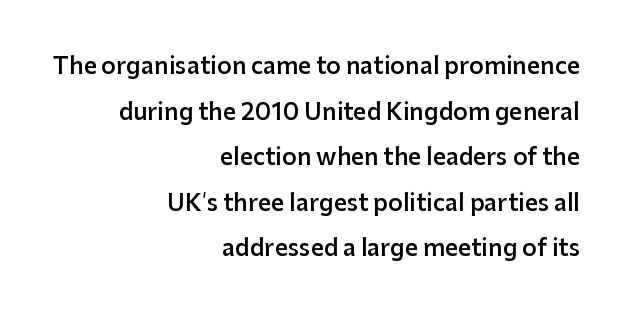
The image shows 23 px text type, upright; set right-aligned, loose line spacing (1.98x), normal letter spacing, not underlined.
